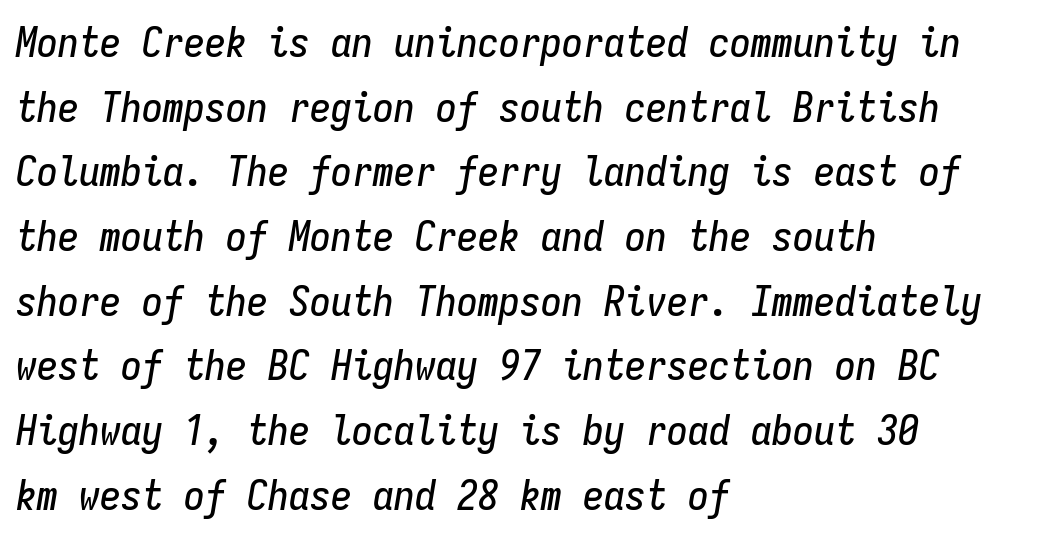
What stands out about the letter spacing? Nothing — it is the standard amount. Layout note: lines flush left. The line-height multiplier appears to be the usual default. The rendering uses typewriter-style spacing with identical character cells. The strip under each line holds only bare page.
